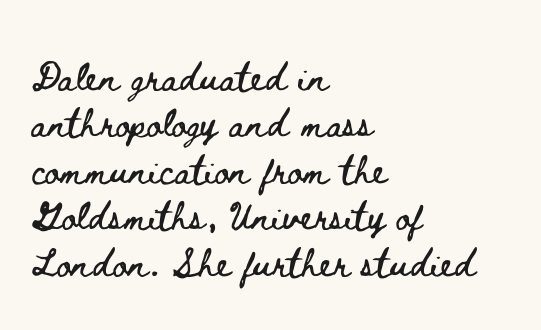
Q: Is the text italic (slanted)? A: Yes.
Q: Is the text underlined? A: No.
Q: How is the paragraph aligned? A: Left-aligned.
Q: Is the spacing between letters normal or unusually wide? A: Normal.
Q: Is the spacing between lines tight, normal or loose? A: Normal.
Q: Width (condensed, normal, or wide)? A: Wide.
Q: Stroke contrast? A: Low.
Q: x-height? A: Small.
Q: Monospaced? A: No.
